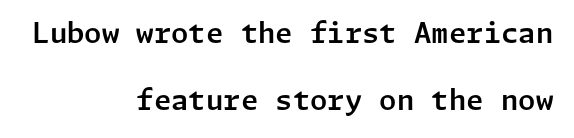
{"serif": "no", "italic": "no", "width": "normal", "stroke_contrast": "low", "x_height": "medium", "underline": "no", "align": "right", "line_spacing": "loose", "line_spacing_ratio": 2.39, "letter_spacing": "normal", "letter_spacing_em": 0.0, "glyph_px": 28}
